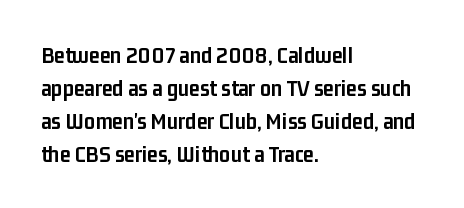
{"italic": "no", "bold": "yes", "underline": "no", "align": "left", "line_spacing": "normal", "line_spacing_ratio": 1.37, "letter_spacing": "normal", "letter_spacing_em": 0.0, "glyph_px": 24}
